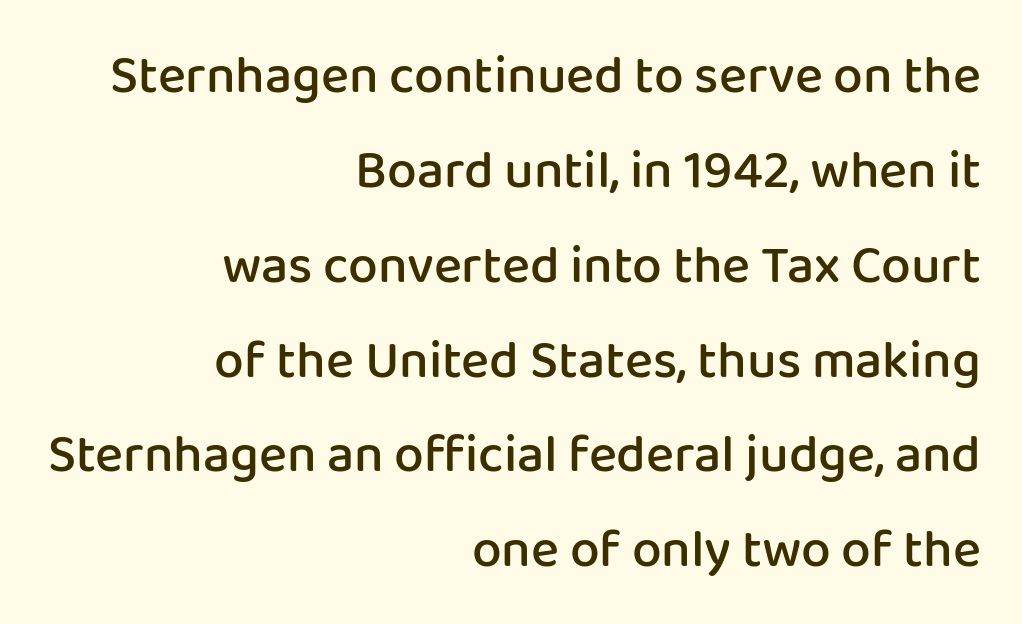
The image shows 53 px semibold sans-serif type, upright; set right-aligned, line spacing 1.79x, normal letter spacing, not underlined; low stroke contrast and a medium x-height.
